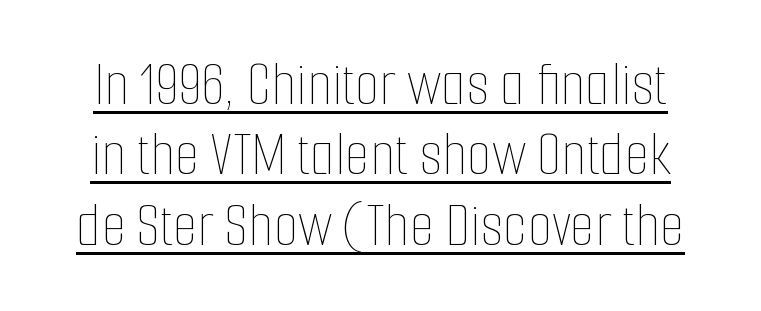
Q: Is the text bold? A: No.
Q: Is the text italic (slanted)? A: No, it is upright.
Q: Is the text underlined? A: Yes.
Q: Is the spacing between letters normal or unusually wide? A: Normal.
Q: Is the spacing between lines tight, normal or loose? A: Tight.
Q: Width (condensed, normal, or wide)? A: Condensed.
Q: Stroke contrast? A: Low.
Q: x-height? A: Medium.
Q: Monospaced? A: No.
